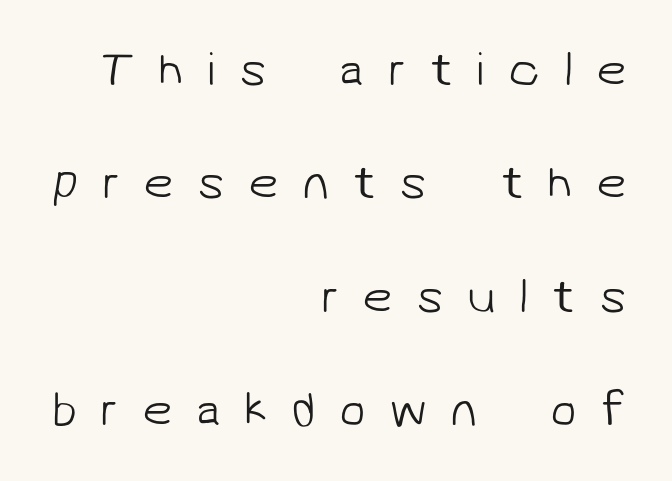
{"serif": "no", "bold": "no", "weight": "light", "width": "normal", "stroke_contrast": "low", "x_height": "medium", "monospaced": "no", "underline": "no", "align": "right", "line_spacing": "loose", "line_spacing_ratio": 2.36, "letter_spacing": "wide", "letter_spacing_em": 0.49, "glyph_px": 48}
